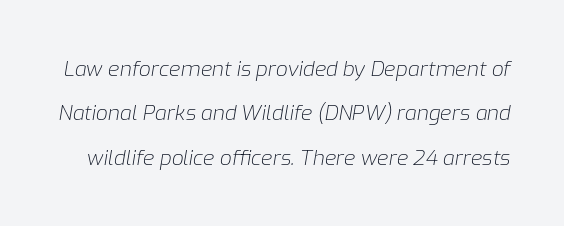
{"italic": "yes", "lean": "right", "slant_degrees": 9, "bold": "no", "underline": "no", "line_spacing": "loose", "line_spacing_ratio": 2.11, "letter_spacing": "normal", "letter_spacing_em": 0.0, "glyph_px": 21}
